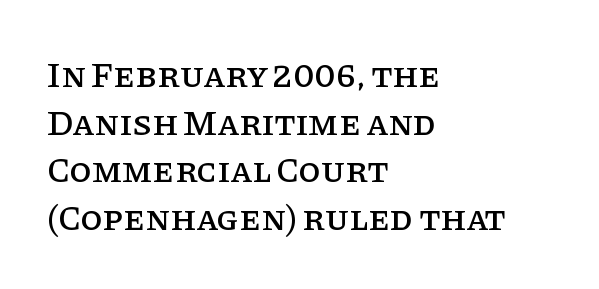
Q: Is the text italic (slanted)? A: No, it is upright.
Q: Is the typeface a serif or a sans-serif typeface? A: Serif.
Q: Is the text underlined? A: No.
Q: How is the paragraph aligned? A: Left-aligned.
Q: Is the spacing between letters normal or unusually wide? A: Normal.
Q: Is the spacing between lines tight, normal or loose? A: Normal.
Q: Width (condensed, normal, or wide)? A: Normal.
Q: Stroke contrast? A: Low.
Q: x-height? A: Large.
Q: Monospaced? A: No.
